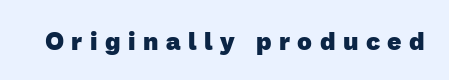
{"bold": "yes", "underline": "no", "letter_spacing": "wide", "letter_spacing_em": 0.3, "glyph_px": 25}
